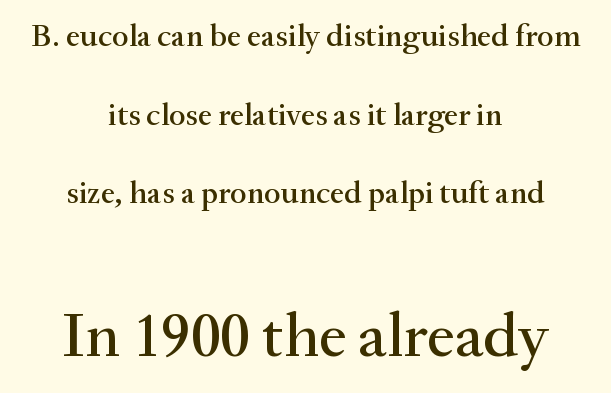
{"serif": "yes", "italic": "no", "width": "normal", "stroke_contrast": "medium", "x_height": "small", "monospaced": "no", "underline": "no", "align": "center", "line_spacing": "loose", "line_spacing_ratio": 2.46, "letter_spacing": "normal", "letter_spacing_em": 0.0, "larger_block": "second", "size_ratio": 1.97, "glyph_px": 63}
